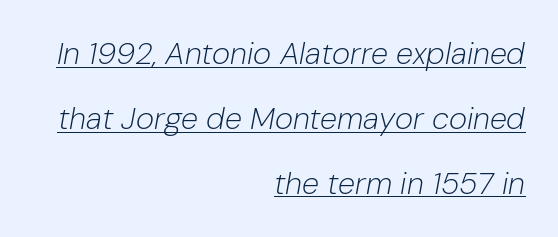
The image shows 31 px light type, italic (leaning right); set right-aligned, loose line spacing (2.09x), normal letter spacing, underlined; low stroke contrast and a medium x-height.
